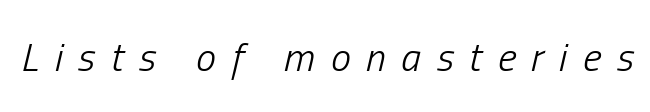
The face used here has a pronounced slope to its letters. The zone under the glyphs is completely vacant. Stems here are at most as thick as an everyday book face. Character widths vary here, with narrow letters taking less room than wide ones.
